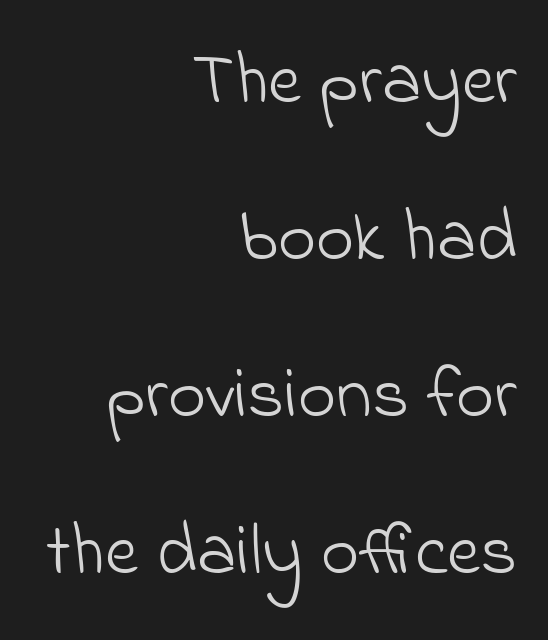
{"serif": "no", "bold": "no", "weight": "light", "width": "normal", "stroke_contrast": "low", "x_height": "small", "monospaced": "no", "underline": "no", "align": "right", "line_spacing": "loose", "line_spacing_ratio": 2.15, "letter_spacing": "normal", "letter_spacing_em": 0.0, "glyph_px": 73}
